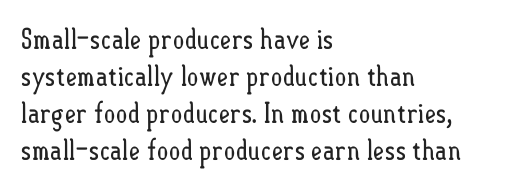
The letters stand upright; this is a roman face. The baseline area is clear. The ragged edge is on the right, which tells us the setting is flush left. Reading down the column, the eye jumps a familiar distance to each next line. On a weight scale, this lands at 450 or below.
